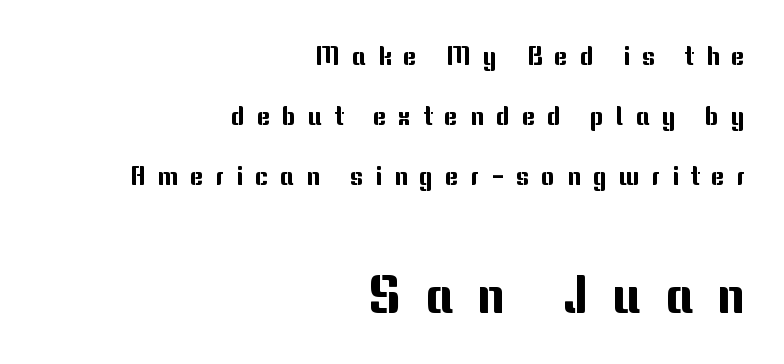
The image shows 52 px sans-serif type, upright; set right-aligned, loose line spacing (2.31x), unusually wide letter spacing (+0.46 em), not underlined; the second (bottom) block is 2.0x larger; medium stroke contrast and a medium x-height.
